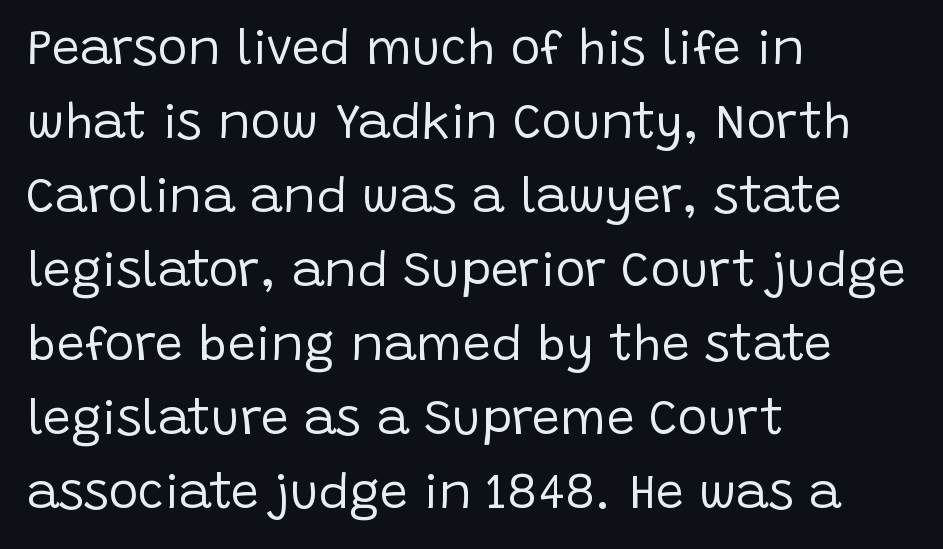
Q: Is the text bold? A: No.
Q: Is the text italic (slanted)? A: No, it is upright.
Q: Is the typeface a serif or a sans-serif typeface? A: Sans-serif.
Q: Is the text underlined? A: No.
Q: How is the paragraph aligned? A: Left-aligned.
Q: Is the spacing between letters normal or unusually wide? A: Normal.
Q: Is the spacing between lines tight, normal or loose? A: Normal.
Q: Width (condensed, normal, or wide)? A: Normal.
Q: Stroke contrast? A: Low.
Q: x-height? A: Large.
Q: Monospaced? A: No.
